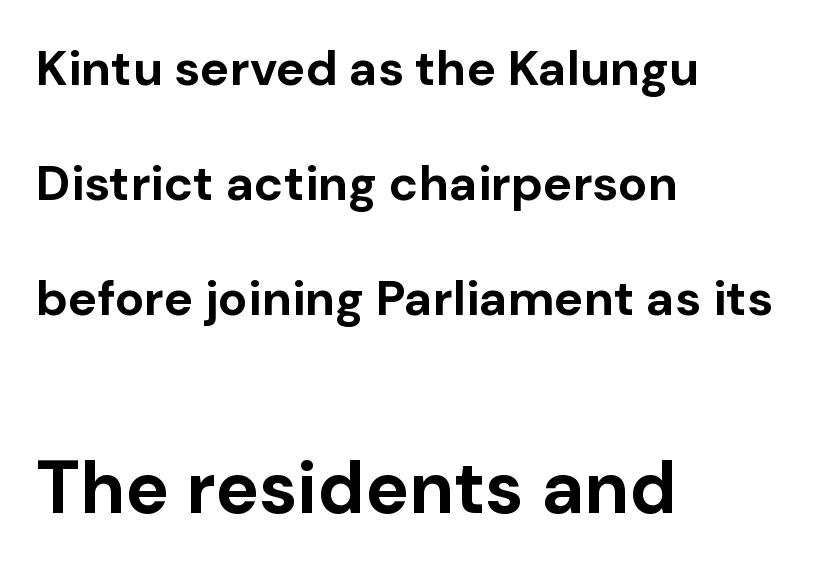
The image shows 73 px bold sans-serif type, upright; set left-aligned, loose line spacing (2.35x), normal letter spacing, not underlined; the second (bottom) block is 1.49x larger; low stroke contrast and a medium x-height.
